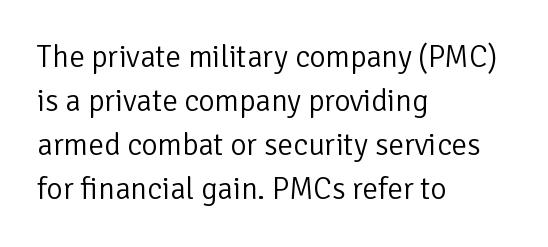
Q: Is the text bold? A: No.
Q: Is the text italic (slanted)? A: No, it is upright.
Q: Is the typeface a serif or a sans-serif typeface? A: Sans-serif.
Q: Is the text underlined? A: No.
Q: How is the paragraph aligned? A: Left-aligned.
Q: Is the spacing between letters normal or unusually wide? A: Normal.
Q: Is the spacing between lines tight, normal or loose? A: Normal.
Q: Width (condensed, normal, or wide)? A: Normal.
Q: Stroke contrast? A: Low.
Q: x-height? A: Medium.
Q: Monospaced? A: No.
